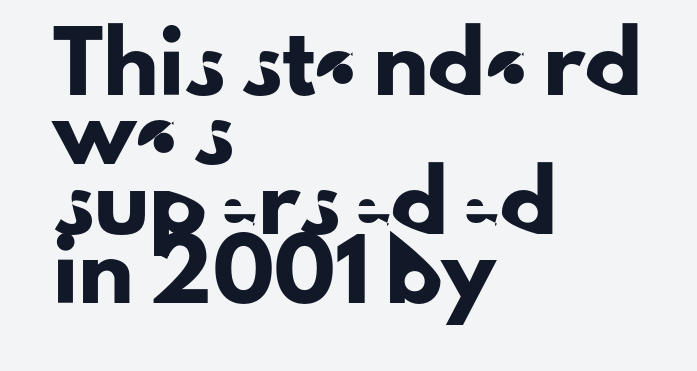
{"serif": "no", "italic": "no", "width": "normal", "stroke_contrast": "low", "x_height": "small", "monospaced": "no", "underline": "no", "align": "left", "line_spacing_ratio": 1.24, "letter_spacing": "normal", "letter_spacing_em": 0.0, "glyph_px": 56}
